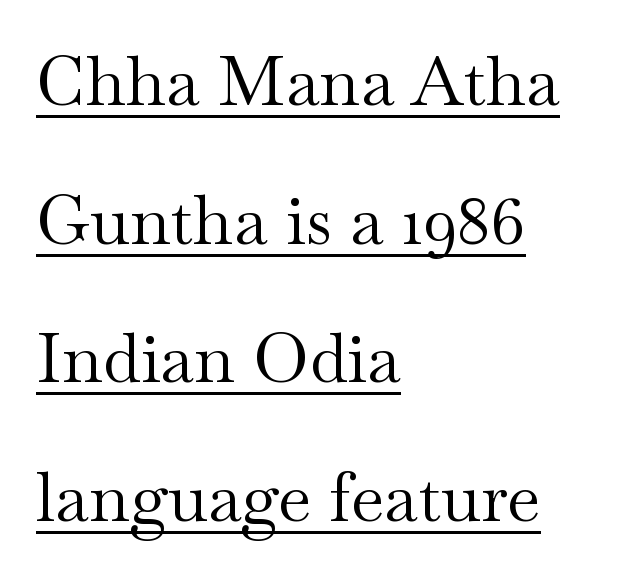
{"serif": "yes", "italic": "no", "bold": "no", "weight": "regular", "width": "wide", "stroke_contrast": "medium", "x_height": "small", "monospaced": "no", "underline": "yes", "align": "left", "line_spacing": "loose", "line_spacing_ratio": 2.01, "letter_spacing": "normal", "letter_spacing_em": 0.0, "glyph_px": 69}
